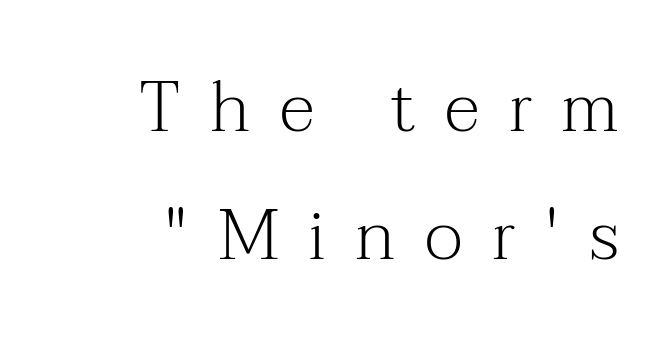
You could not count columns in this text — the font is proportionally spaced. These lines stack with their right ends in a neat column. The strokes carry an ordinary text weight at most. The font's upright variant was chosen for this text. The designer went with a serif here, giving each stem small feet. Just letters on the line, the space beneath them empty.
